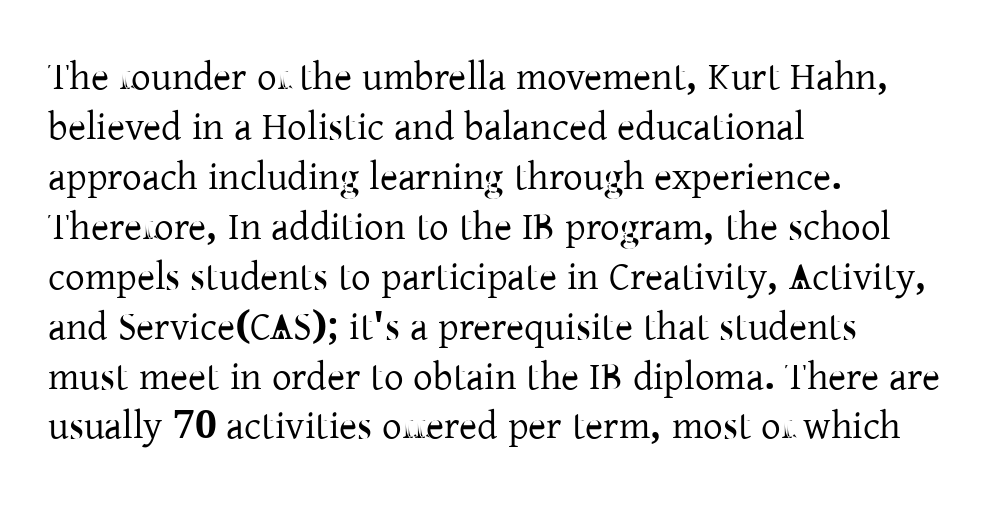
The image shows 39 px serif type, upright; set left-aligned, normal line spacing (1.28x), normal letter spacing, not underlined; low stroke contrast and a medium x-height.
